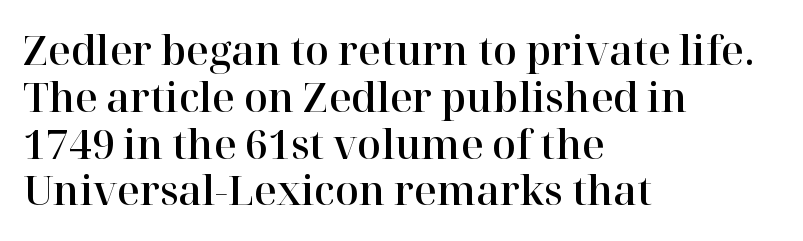
Observe the serifs anchoring each vertical stroke in this sample. These lines were composed using upright roman letters. The setting favours the left margin, as ordinary paragraphs usually do. The passage shown is typed in a proportional face where columns would drift. There is no visible air inserted between adjacent glyphs. Underlining? Definitely not there.
